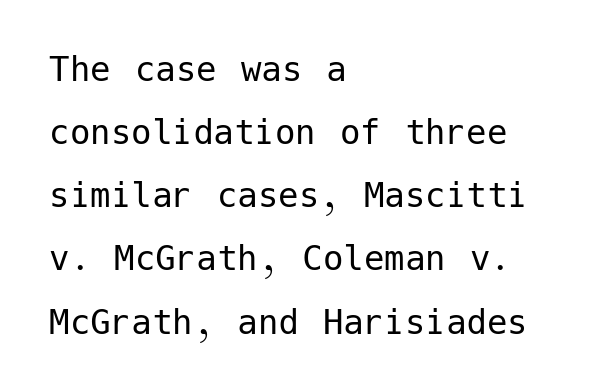
The image shows 41 px regular-weight sans-serif type, upright; set left-aligned, normal line spacing (1.54x), normal letter spacing, not underlined; low stroke contrast and a medium x-height.
